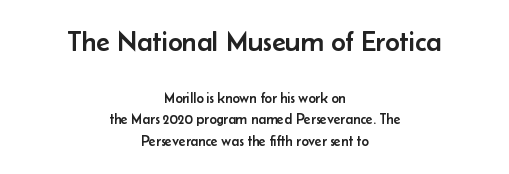
{"serif": "no", "italic": "no", "width": "normal", "stroke_contrast": "low", "x_height": "small", "monospaced": "no", "underline": "no", "align": "center", "line_spacing": "normal", "line_spacing_ratio": 1.52, "letter_spacing": "normal", "letter_spacing_em": 0.0, "larger_block": "first", "size_ratio": 2.0, "glyph_px": 28}
